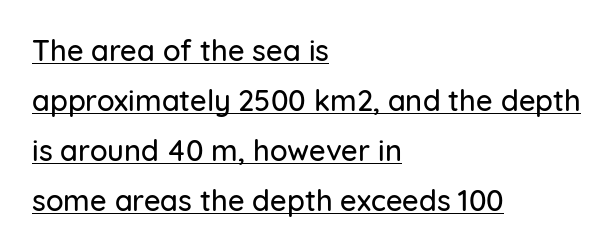
Q: Is the text italic (slanted)? A: No, it is upright.
Q: Is the typeface a serif or a sans-serif typeface? A: Sans-serif.
Q: Is the text underlined? A: Yes.
Q: How is the paragraph aligned? A: Left-aligned.
Q: Is the spacing between letters normal or unusually wide? A: Normal.
Q: Width (condensed, normal, or wide)? A: Normal.
Q: Stroke contrast? A: Low.
Q: x-height? A: Medium.
Q: Monospaced? A: No.
